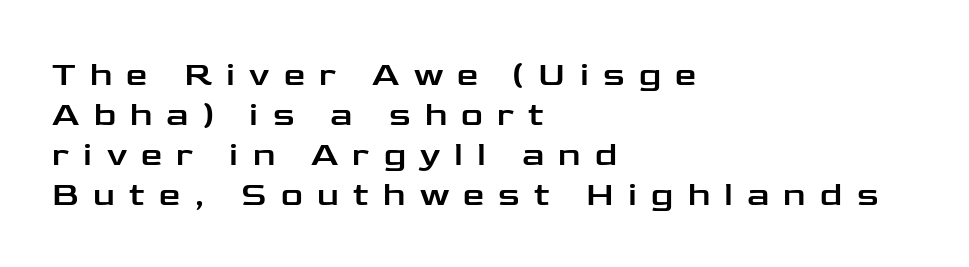
The image shows 34 px wide sans-serif type, upright; set left-aligned, line spacing 1.18x, unusually wide letter spacing (+0.42 em), not underlined; low stroke contrast and a medium x-height.
